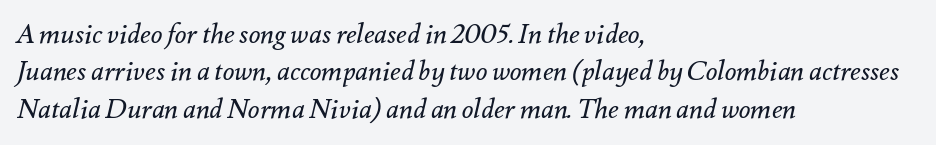
Quick note: underline off. Standard letterfit; no display-style spreading of the glyphs. A student would call this left alignment; a typographer would say flush left, rag right. Would a proofreader flag this as italicized? Yes. No heavy texture on the line: the type isn't bold. Evenly set lines give the paragraph a standard silhouette.
